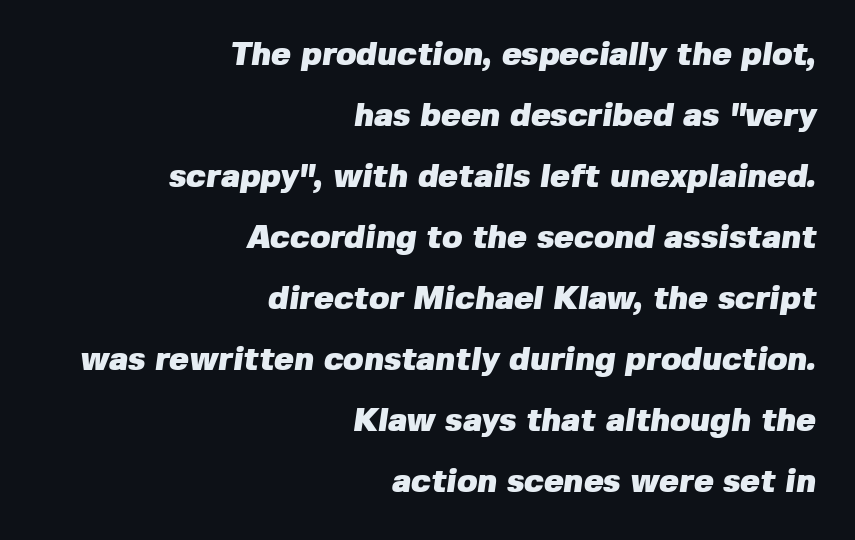
The image shows 33 px heavy sans-serif type; set right-aligned, line spacing 1.85x, normal letter spacing, not underlined; low stroke contrast and a medium x-height.
